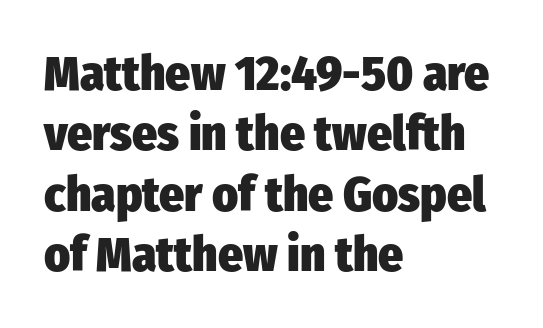
{"serif": "no", "italic": "no", "bold": "yes", "weight": "heavy", "width": "condensed", "stroke_contrast": "low", "x_height": "medium", "monospaced": "no", "underline": "no", "align": "left", "line_spacing_ratio": 1.23, "letter_spacing": "normal", "letter_spacing_em": 0.0, "glyph_px": 49}
